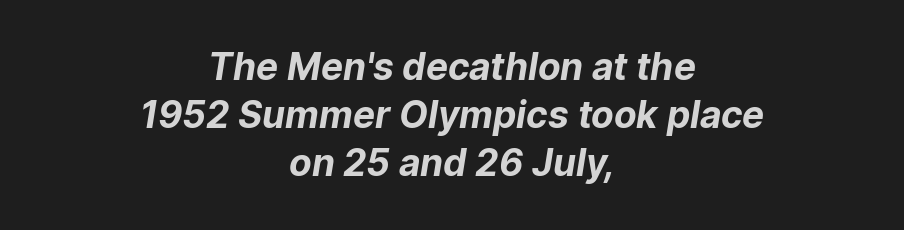
Spacing verdict: proportional, widths tailored to each character. A typesetter would call this leading conventional body-copy spacing. Descender tails drop into unmarked territory. In terms of weight, the rendering is a true, heavy bold.
